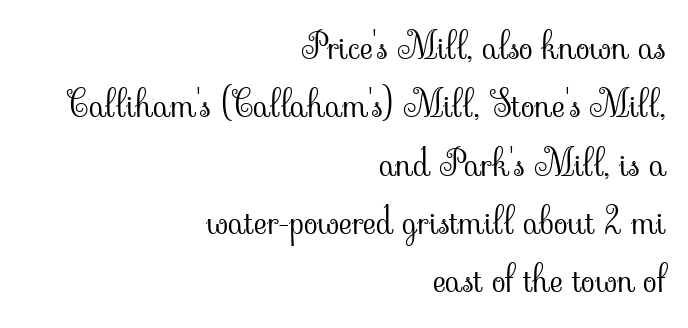
Q: Is the text bold? A: No.
Q: Is the text italic (slanted)? A: No, it is upright.
Q: Is the typeface a serif or a sans-serif typeface? A: Serif.
Q: Is the text underlined? A: No.
Q: How is the paragraph aligned? A: Right-aligned.
Q: Is the spacing between letters normal or unusually wide? A: Normal.
Q: Is the spacing between lines tight, normal or loose? A: Normal.
Q: Width (condensed, normal, or wide)? A: Normal.
Q: Stroke contrast? A: Low.
Q: x-height? A: Small.
Q: Monospaced? A: No.
